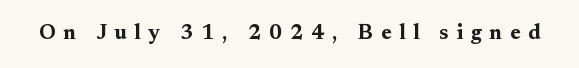
The image shows 21 px bold type, upright; set unusually wide letter spacing (+0.37 em), not underlined.
